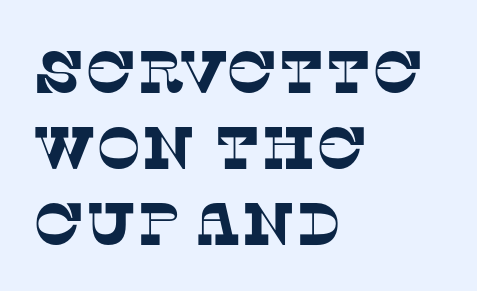
Q: Is the typeface a serif or a sans-serif typeface? A: Serif.
Q: Is the text underlined? A: No.
Q: How is the paragraph aligned? A: Left-aligned.
Q: Is the spacing between letters normal or unusually wide? A: Normal.
Q: Is the spacing between lines tight, normal or loose? A: Normal.
Q: Width (condensed, normal, or wide)? A: Normal.
Q: Stroke contrast? A: Low.
Q: x-height? A: Large.
Q: Monospaced? A: No.
